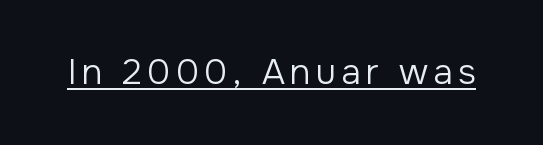
Q: Is the text bold? A: No.
Q: Is the text italic (slanted)? A: No, it is upright.
Q: Is the typeface a serif or a sans-serif typeface? A: Sans-serif.
Q: Is the text underlined? A: Yes.
Q: Width (condensed, normal, or wide)? A: Normal.
Q: Stroke contrast? A: Low.
Q: x-height? A: Medium.
Q: Monospaced? A: No.
